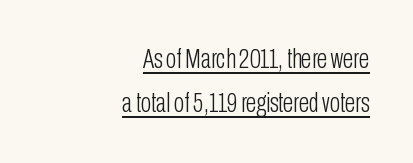
Q: Is the text bold? A: No.
Q: Is the text italic (slanted)? A: No, it is upright.
Q: Is the text underlined? A: Yes.
Q: How is the paragraph aligned? A: Right-aligned.
Q: Is the spacing between letters normal or unusually wide? A: Normal.
Q: Is the spacing between lines tight, normal or loose? A: Normal.
